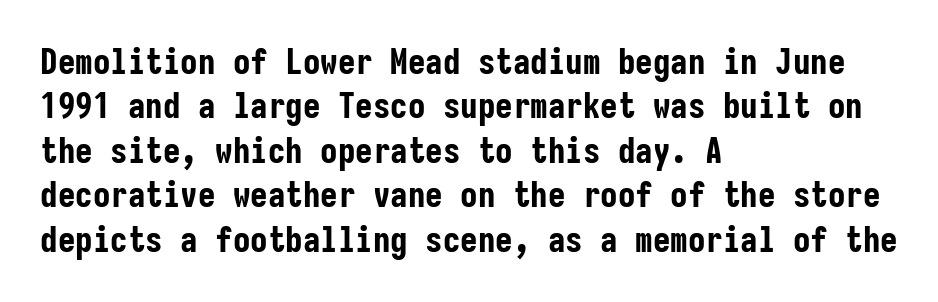
Is this a sans? Yes — the strokes have no serifs. The strokes are fattened all the way to bold. In terms of letterspacing, this is plain default setting. Decoration check: the copy has no underline. This sample has the even, mechanical cadence of fixed-width lettering.
